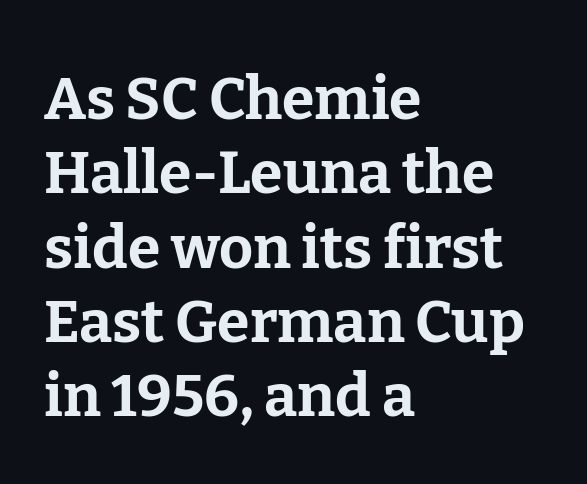
The image shows 59 px bold serif type, upright; set left-aligned, normal line spacing (1.26x), normal letter spacing, not underlined; low stroke contrast and a medium x-height.
